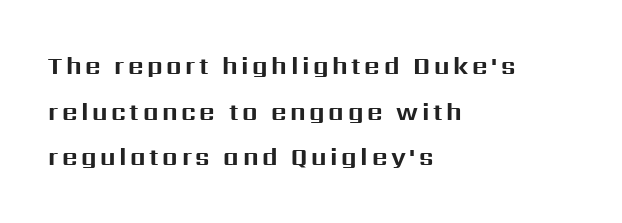
{"italic": "no", "bold": "yes", "underline": "no", "align": "left", "line_spacing": "loose", "line_spacing_ratio": 1.9, "glyph_px": 24}
